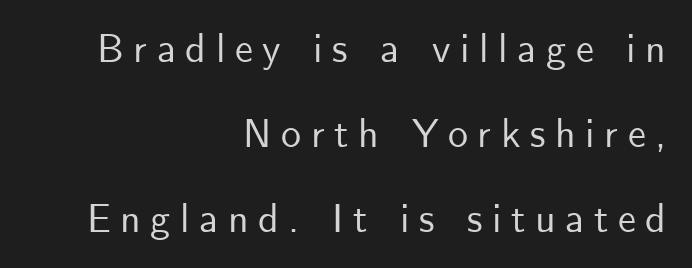
The image shows 40 px sans-serif type, upright; set right-aligned, loose line spacing (2.12x), unusually wide letter spacing (+0.24 em), not underlined; low stroke contrast and a small x-height.
